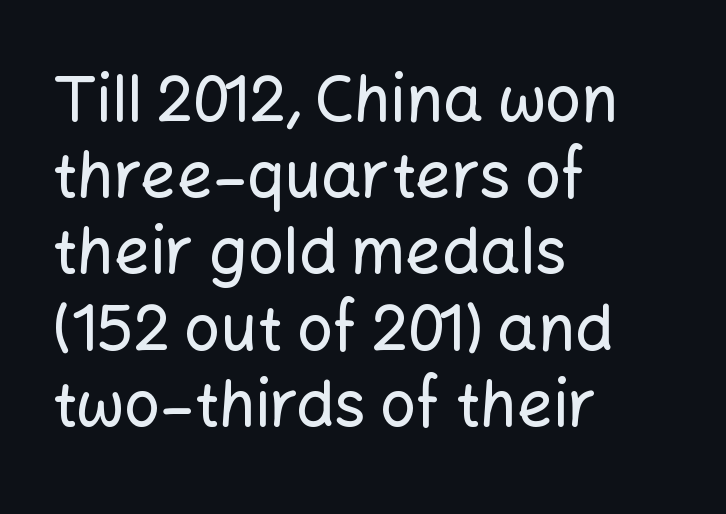
The image shows 63 px sans-serif type, upright; set left-aligned, line spacing 1.21x, normal letter spacing, not underlined; low stroke contrast and a medium x-height.
